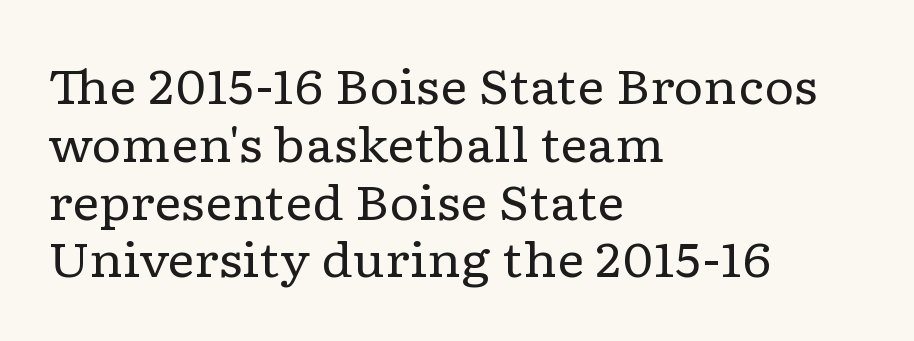
Posture: vertical. The space directly below the letters is spotless. Varying glyph widths throughout — classic text-font behaviour. Short note: letters normally spaced. Typographically, this falls in the serif category.
